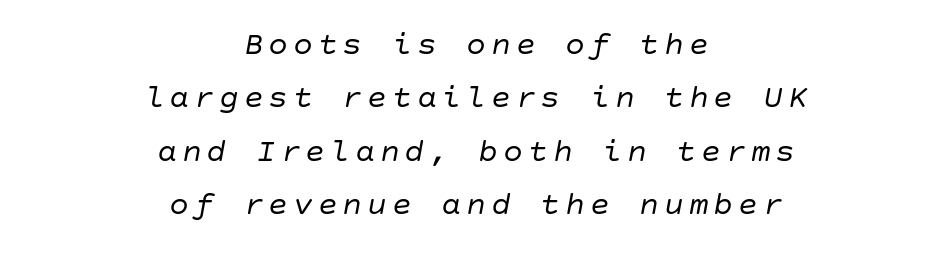
The whole block is typeset with a tilt. These glyphs show unthickened strokes, regular width or finer. Honestly, there is no underline to notice here at all. The block of text has a typical density, with ordinary space between rows. The text block is weighted toward neither margin, spreading evenly from the middle.
